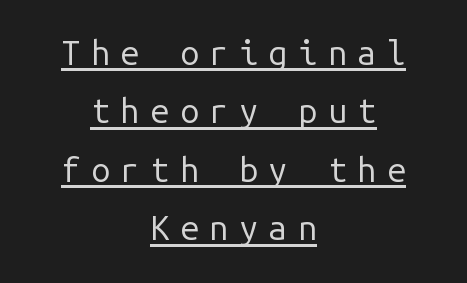
Q: Is the text bold? A: No.
Q: Is the text italic (slanted)? A: No, it is upright.
Q: Is the typeface a serif or a sans-serif typeface? A: Sans-serif.
Q: Is the text underlined? A: Yes.
Q: How is the paragraph aligned? A: Centered.
Q: Is the spacing between letters normal or unusually wide? A: Unusually wide.
Q: Width (condensed, normal, or wide)? A: Normal.
Q: Stroke contrast? A: Low.
Q: x-height? A: Medium.
Q: Monospaced? A: Yes.
